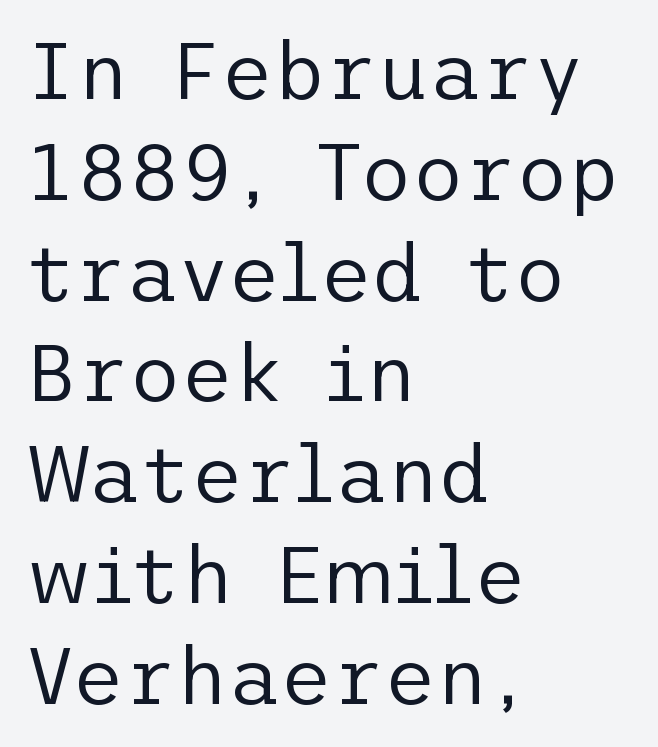
Q: Is the text bold? A: No.
Q: Is the text italic (slanted)? A: No, it is upright.
Q: Is the typeface a serif or a sans-serif typeface? A: Sans-serif.
Q: Is the text underlined? A: No.
Q: How is the paragraph aligned? A: Left-aligned.
Q: Is the spacing between letters normal or unusually wide? A: Normal.
Q: Is the spacing between lines tight, normal or loose? A: Normal.
Q: Width (condensed, normal, or wide)? A: Normal.
Q: Stroke contrast? A: Low.
Q: x-height? A: Medium.
